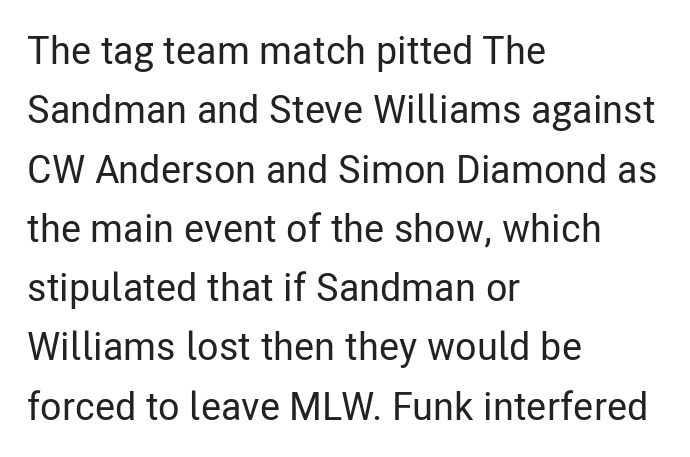
The image shows 39 px condensed sans-serif type, upright; set left-aligned, normal line spacing (1.52x), normal letter spacing, not underlined; low stroke contrast and a medium x-height.
